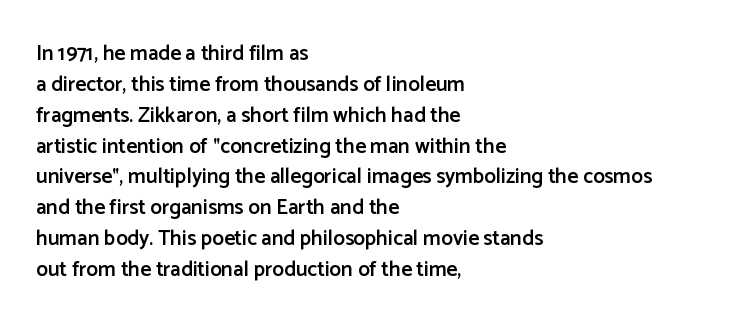
{"italic": "no", "bold": "semi", "underline": "no", "align": "left", "line_spacing": "normal", "line_spacing_ratio": 1.47, "letter_spacing": "normal", "letter_spacing_em": 0.0, "glyph_px": 21}
